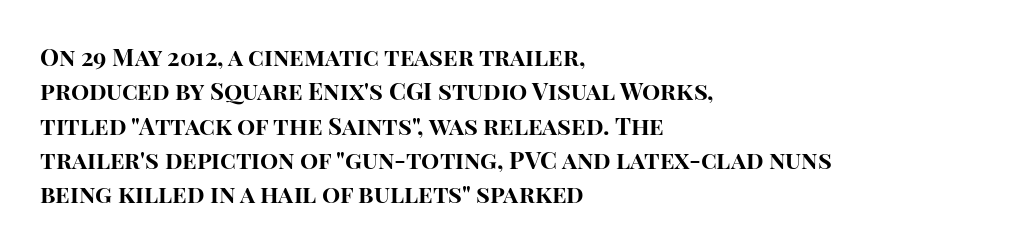
The image shows 24 px bold type, upright; set left-aligned, normal line spacing (1.43x), normal letter spacing, not underlined.
